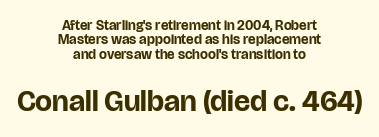
The image shows 30 px bold sans-serif type, upright; set centered, tight line spacing (1.03x), normal letter spacing, not underlined; the second (bottom) block is 2.14x larger; low stroke contrast and a large x-height.
